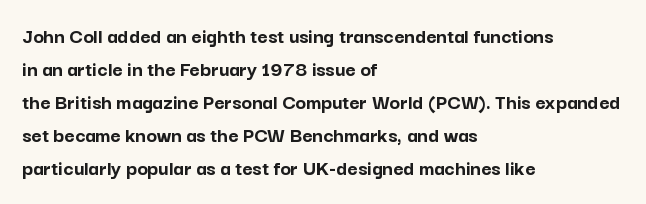
Q: Is the text bold? A: Yes.
Q: Is the text italic (slanted)? A: No, it is upright.
Q: Is the text underlined? A: No.
Q: How is the paragraph aligned? A: Left-aligned.
Q: Is the spacing between letters normal or unusually wide? A: Normal.
Q: Is the spacing between lines tight, normal or loose? A: Normal.
